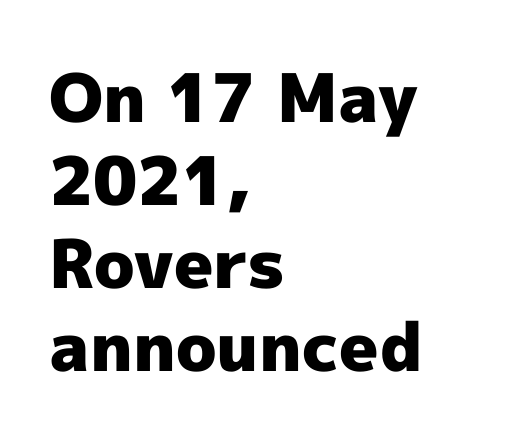
The characters look thick and weighty, a clear bold. Do the characters align in a grid? No, the font is proportional. Are there feet on the stems? There aren't — it's a sans. The foot of each line stays bare and open. A roman cut, with each character standing at attention.
